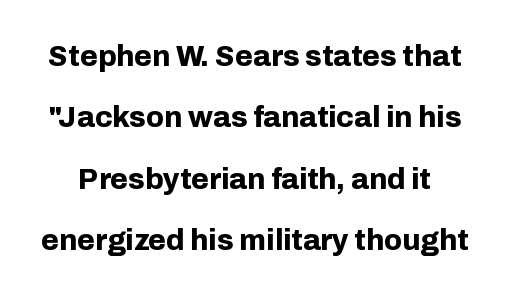
{"serif": "no", "italic": "no", "bold": "yes", "weight": "bold", "width": "normal", "stroke_contrast": "low", "x_height": "medium", "monospaced": "no", "underline": "no", "line_spacing": "loose", "line_spacing_ratio": 2.12, "letter_spacing": "normal", "letter_spacing_em": 0.0, "glyph_px": 29}
